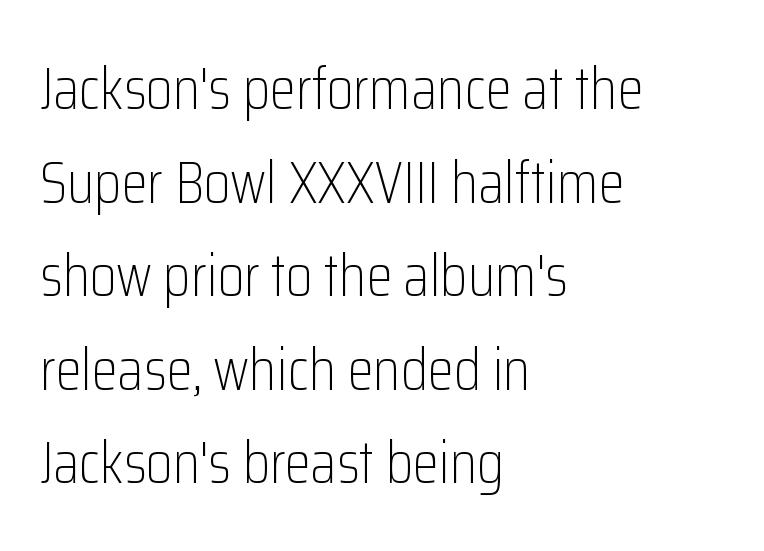
A quiet, ordinary-to-light weight characterises the typeface. The passage shown is typed in a proportional face where columns would drift. The foot of each line stays bare and open. Typographically, this falls in the sans-serif category. Between one letter and the next there's only the usual sliver of space. A student would call this left alignment; a typographer would say flush left, rag right.
